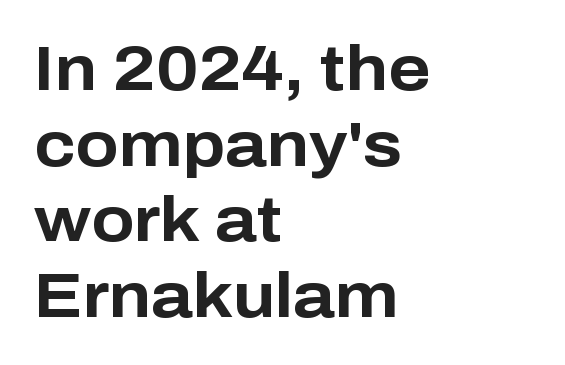
Q: Is the text bold? A: Yes.
Q: Is the text italic (slanted)? A: No, it is upright.
Q: Is the typeface a serif or a sans-serif typeface? A: Sans-serif.
Q: Is the text underlined? A: No.
Q: How is the paragraph aligned? A: Left-aligned.
Q: Is the spacing between letters normal or unusually wide? A: Normal.
Q: Width (condensed, normal, or wide)? A: Normal.
Q: Stroke contrast? A: Low.
Q: x-height? A: Medium.
Q: Monospaced? A: No.
